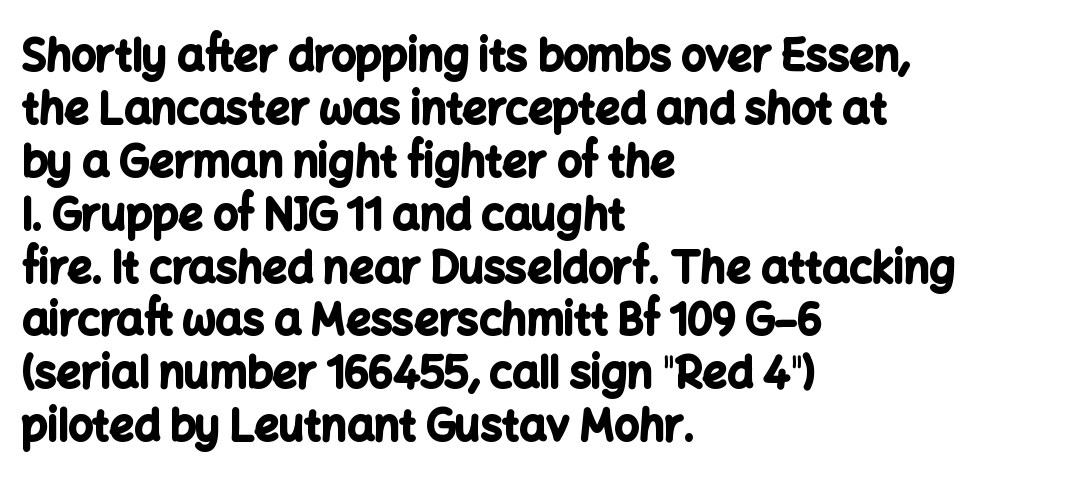
Posture: upright roman. Look at the tracking — it's just the regular setting, nothing added. The typesetter chose a ragged-right arrangement here. A sans-serif font was chosen for this passage. Set as a true bold cut, around the 700 mark.
